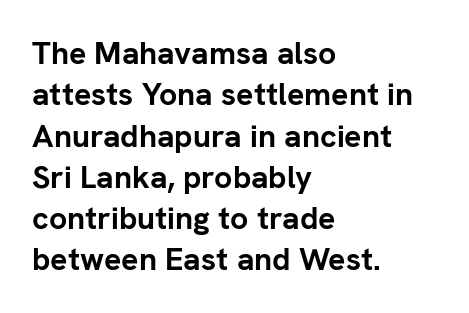
The image shows 32 px semibold sans-serif type, upright; set left-aligned, normal line spacing (1.29x), normal letter spacing, not underlined; low stroke contrast and a medium x-height.
